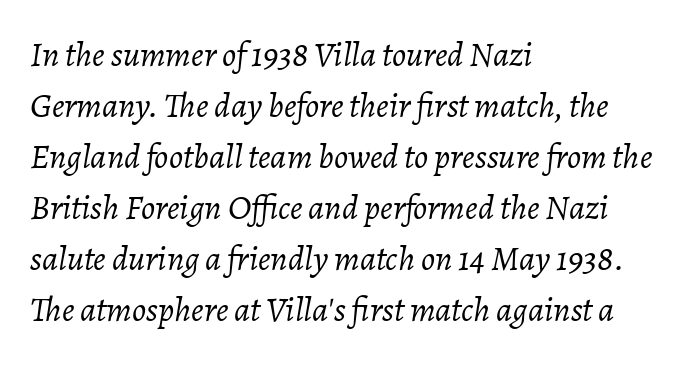
Look at the tracking — it's just the regular setting, nothing added. No chunkiness to these letters — they're not bold. The designer left line spacing at the default. Slant detected: the letters are inclined. This rendering features lettering with no underline. The face used here is proportionally spaced, like ordinary book or web type.
